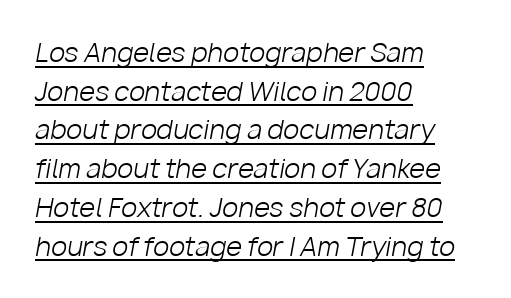
The image shows 26 px text type, italic (leaning right); set left-aligned, normal line spacing (1.49x), normal letter spacing, underlined.
